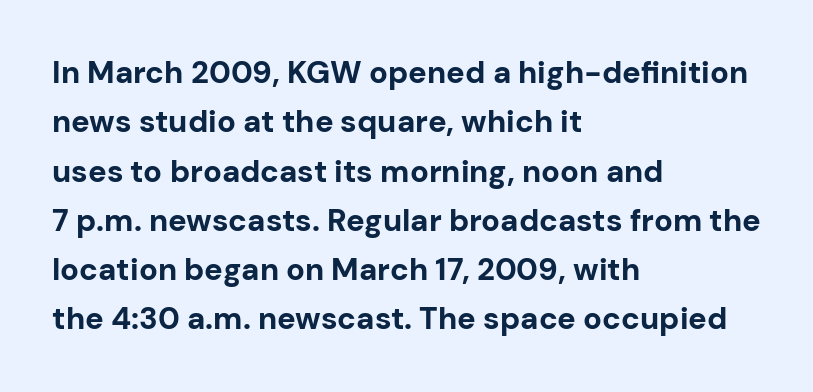
{"serif": "no", "italic": "no", "bold": "yes", "weight": "bold", "width": "normal", "stroke_contrast": "low", "x_height": "medium", "monospaced": "no", "underline": "no", "align": "left", "line_spacing": "normal", "line_spacing_ratio": 1.59, "letter_spacing": "normal", "letter_spacing_em": 0.0, "glyph_px": 31}
